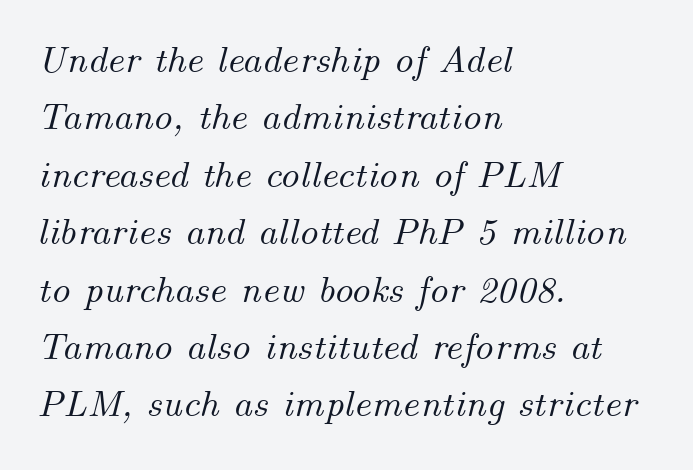
Q: Is the text italic (slanted)? A: Yes, it leans right by about 14 degrees.
Q: Is the text underlined? A: No.
Q: How is the paragraph aligned? A: Left-aligned.
Q: Is the spacing between letters normal or unusually wide? A: Normal.
Q: Is the spacing between lines tight, normal or loose? A: Normal.
Q: Width (condensed, normal, or wide)? A: Normal.
Q: Stroke contrast? A: Medium.
Q: x-height? A: Small.
Q: Monospaced? A: No.
